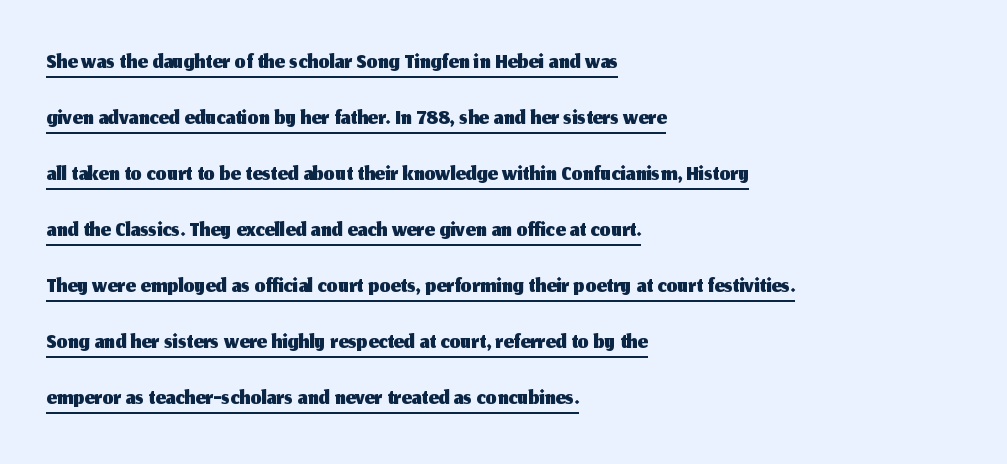
{"serif": "no", "italic": "no", "width": "normal", "stroke_contrast": "medium", "x_height": "medium", "monospaced": "no", "underline": "yes", "align": "left", "line_spacing": "normal", "line_spacing_ratio": 1.6, "letter_spacing": "normal", "letter_spacing_em": 0.0, "glyph_px": 35}
